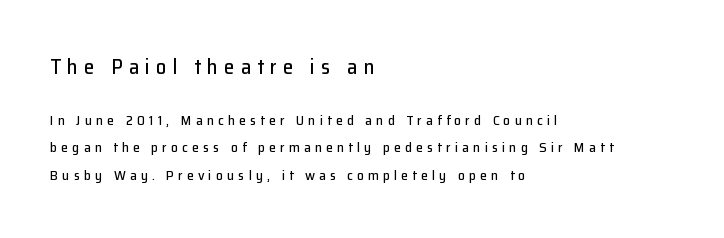
Leading: increased. The setting favours the left margin, as ordinary paragraphs usually do. Beneath every word, the page is bare. Characters follow at a spacing far wider than the type designer built in.
